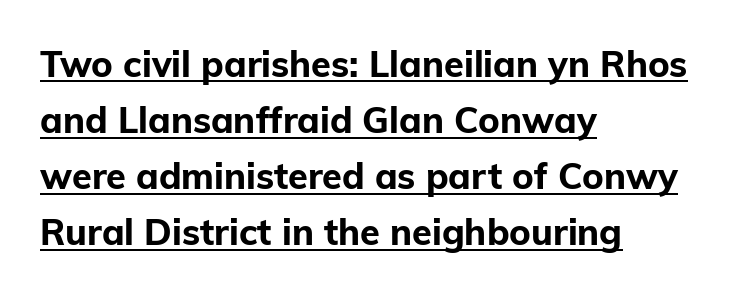
Q: Is the text bold? A: Yes.
Q: Is the text italic (slanted)? A: No, it is upright.
Q: Is the typeface a serif or a sans-serif typeface? A: Sans-serif.
Q: Is the text underlined? A: Yes.
Q: How is the paragraph aligned? A: Left-aligned.
Q: Is the spacing between letters normal or unusually wide? A: Normal.
Q: Is the spacing between lines tight, normal or loose? A: Normal.
Q: Width (condensed, normal, or wide)? A: Normal.
Q: Stroke contrast? A: Low.
Q: x-height? A: Medium.
Q: Monospaced? A: No.
